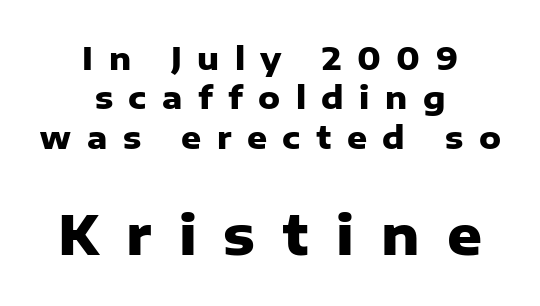
Q: Is the text bold? A: Yes.
Q: Is the text italic (slanted)? A: No, it is upright.
Q: Is the typeface a serif or a sans-serif typeface? A: Sans-serif.
Q: Is the text underlined? A: No.
Q: How is the paragraph aligned? A: Centered.
Q: Is the spacing between letters normal or unusually wide? A: Unusually wide.
Q: Is the spacing between lines tight, normal or loose? A: Normal.
Q: Which block of text is set in a larger size, the first (top) or the second (bottom)? A: The second (bottom) one.
Q: Width (condensed, normal, or wide)? A: Normal.
Q: Stroke contrast? A: Low.
Q: x-height? A: Medium.
Q: Monospaced? A: No.
